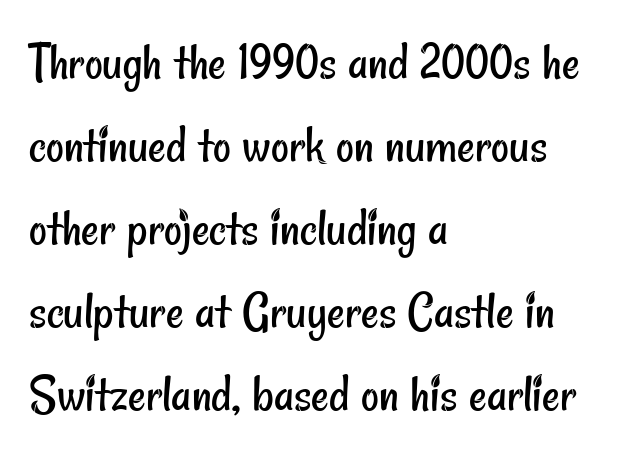
Heaviness? Minimal to ordinary, like unemphasized prose. Does extra space separate the letters? No, they use regular spacing. The passage is arranged the way most books set body copy — flush left. A normal amount of white space separates one row of letters from the next.
